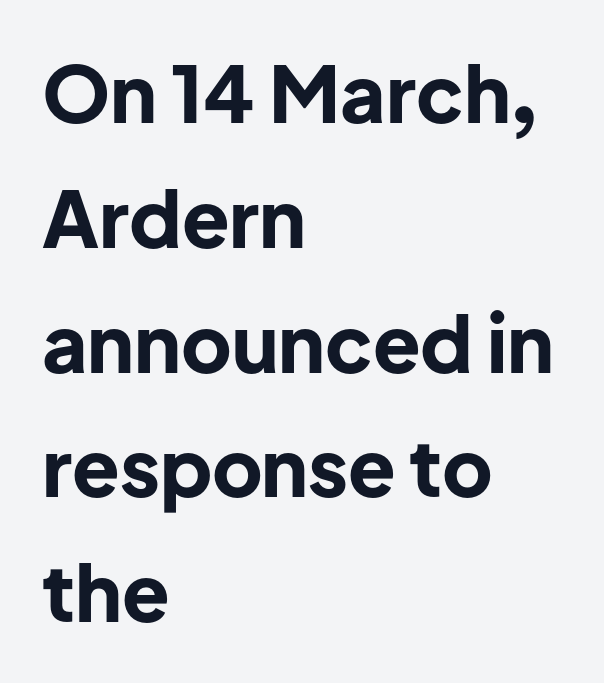
Q: Is the text bold? A: Yes.
Q: Is the text italic (slanted)? A: No, it is upright.
Q: Is the typeface a serif or a sans-serif typeface? A: Sans-serif.
Q: Is the text underlined? A: No.
Q: How is the paragraph aligned? A: Left-aligned.
Q: Is the spacing between letters normal or unusually wide? A: Normal.
Q: Is the spacing between lines tight, normal or loose? A: Normal.
Q: Width (condensed, normal, or wide)? A: Normal.
Q: Stroke contrast? A: Low.
Q: x-height? A: Medium.
Q: Monospaced? A: No.
